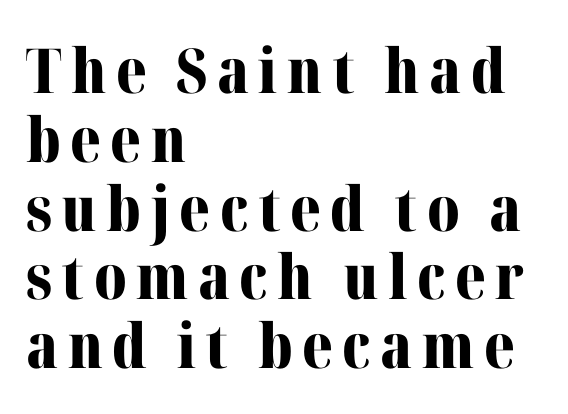
{"serif": "yes", "italic": "no", "bold": "yes", "weight": "bold", "width": "normal", "stroke_contrast": "medium", "x_height": "medium", "monospaced": "no", "underline": "no", "align": "left", "line_spacing": "tight", "line_spacing_ratio": 1.11, "glyph_px": 62}
